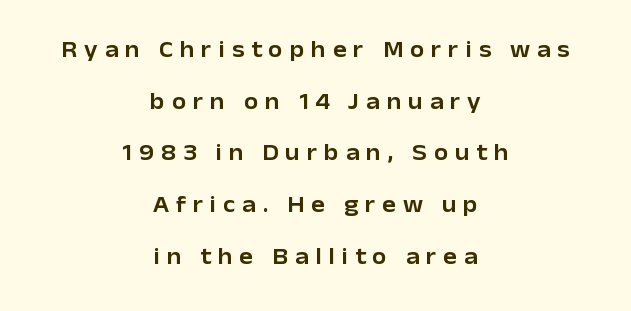
Q: Is the text italic (slanted)? A: No, it is upright.
Q: Is the text underlined? A: No.
Q: How is the paragraph aligned? A: Centered.
Q: Is the spacing between letters normal or unusually wide? A: Unusually wide.
Q: Is the spacing between lines tight, normal or loose? A: Loose.
